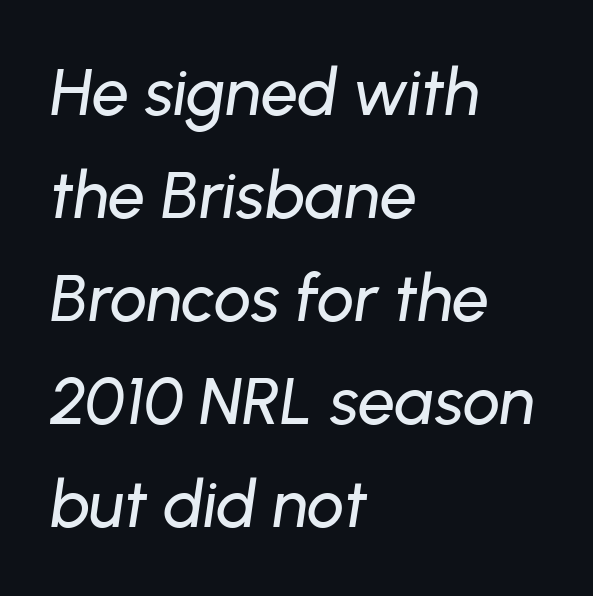
The image shows 66 px text type, italic (leaning right); set left-aligned, normal line spacing (1.56x), normal letter spacing, not underlined; low stroke contrast and a medium x-height.
